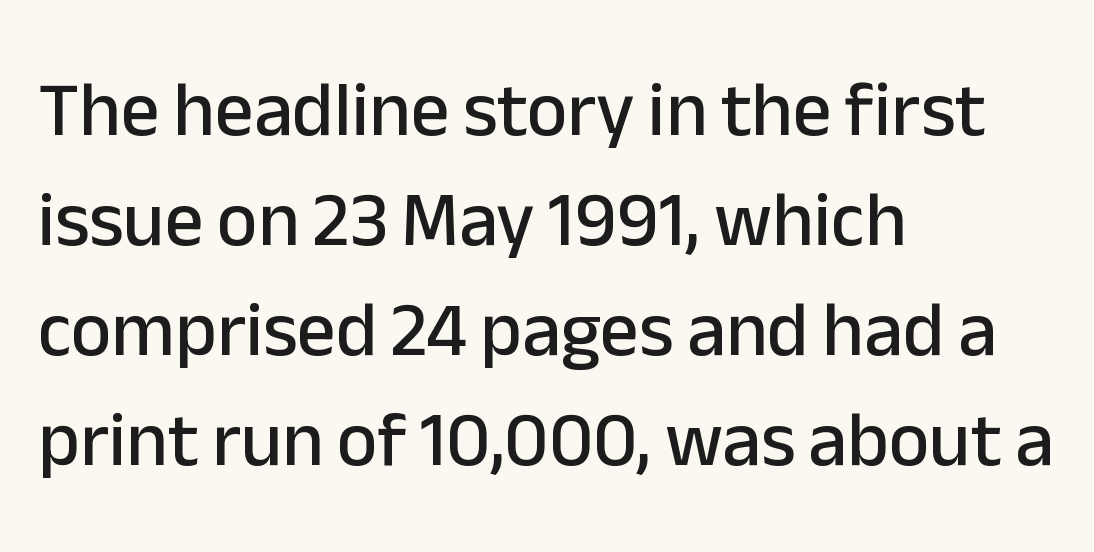
{"serif": "no", "italic": "no", "width": "normal", "stroke_contrast": "low", "x_height": "medium", "monospaced": "no", "underline": "no", "align": "left", "line_spacing": "normal", "line_spacing_ratio": 1.43, "letter_spacing": "normal", "letter_spacing_em": 0.0, "glyph_px": 77}
